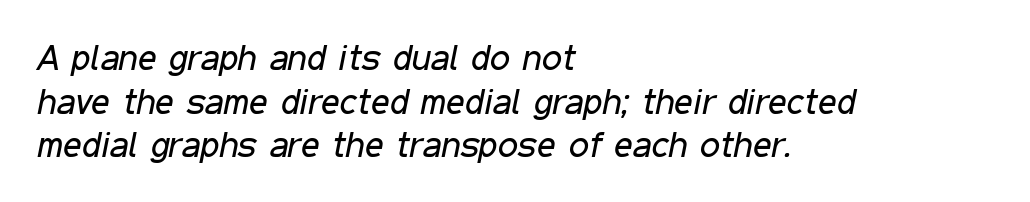
The image shows 36 px regular-weight, condensed type, italic (leaning right); set left-aligned, line spacing 1.21x, normal letter spacing, not underlined; low stroke contrast and a medium x-height.
